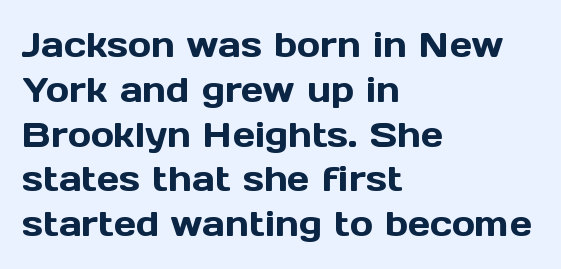
The image shows 35 px sans-serif type, upright; set left-aligned, normal line spacing (1.28x), normal letter spacing, not underlined; a medium x-height.
